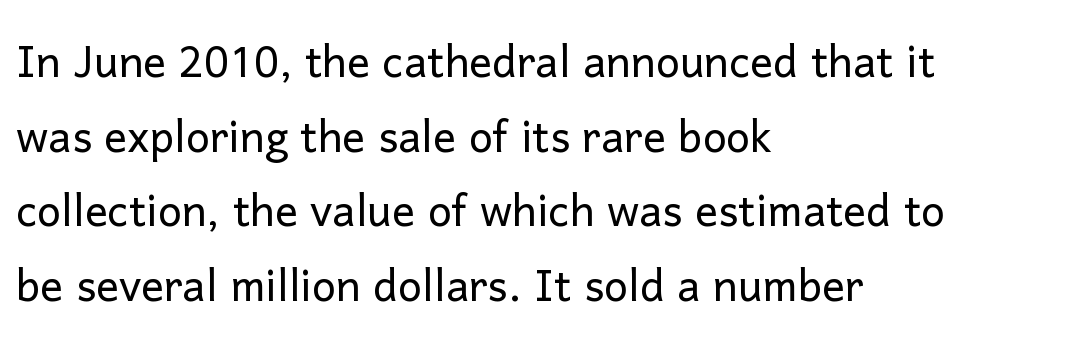
A student would call this left alignment; a typographer would say flush left, rag right. Students, note that the glyphs here touch the page at normal intervals. The gap between lines stays unmarked. Weight: in the light-to-regular range. These lines are rendered in a variable-pitch font.
